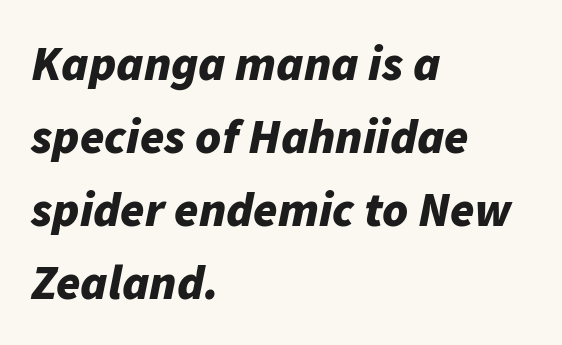
Q: Is the text bold? A: Yes.
Q: Is the text italic (slanted)? A: Yes, it leans right by about 11 degrees.
Q: Is the text underlined? A: No.
Q: How is the paragraph aligned? A: Left-aligned.
Q: Is the spacing between letters normal or unusually wide? A: Normal.
Q: Is the spacing between lines tight, normal or loose? A: Normal.
Q: Width (condensed, normal, or wide)? A: Normal.
Q: Stroke contrast? A: Low.
Q: x-height? A: Medium.
Q: Monospaced? A: No.
